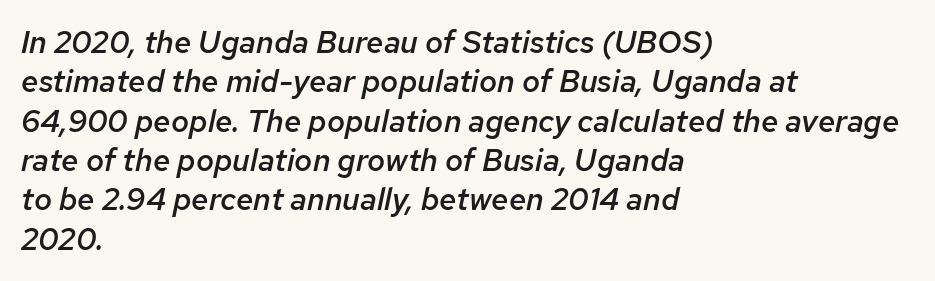
Q: Is the text bold? A: Semi-bold.
Q: Is the text italic (slanted)? A: Yes, it leans right by about 12 degrees.
Q: Is the text underlined? A: No.
Q: How is the paragraph aligned? A: Left-aligned.
Q: Is the spacing between letters normal or unusually wide? A: Normal.
Q: Is the spacing between lines tight, normal or loose? A: Normal.
Q: Width (condensed, normal, or wide)? A: Normal.
Q: Stroke contrast? A: Low.
Q: x-height? A: Medium.
Q: Monospaced? A: No.
